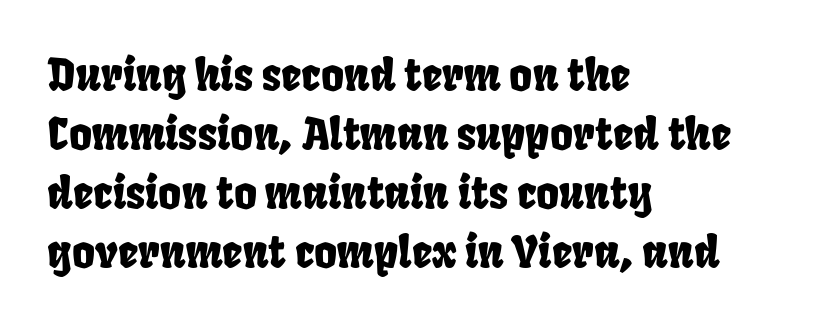
Q: Is the typeface a serif or a sans-serif typeface? A: Sans-serif.
Q: Is the text underlined? A: No.
Q: How is the paragraph aligned? A: Left-aligned.
Q: Is the spacing between letters normal or unusually wide? A: Normal.
Q: Is the spacing between lines tight, normal or loose? A: Normal.
Q: Width (condensed, normal, or wide)? A: Condensed.
Q: Stroke contrast? A: Low.
Q: x-height? A: Large.
Q: Monospaced? A: No.
